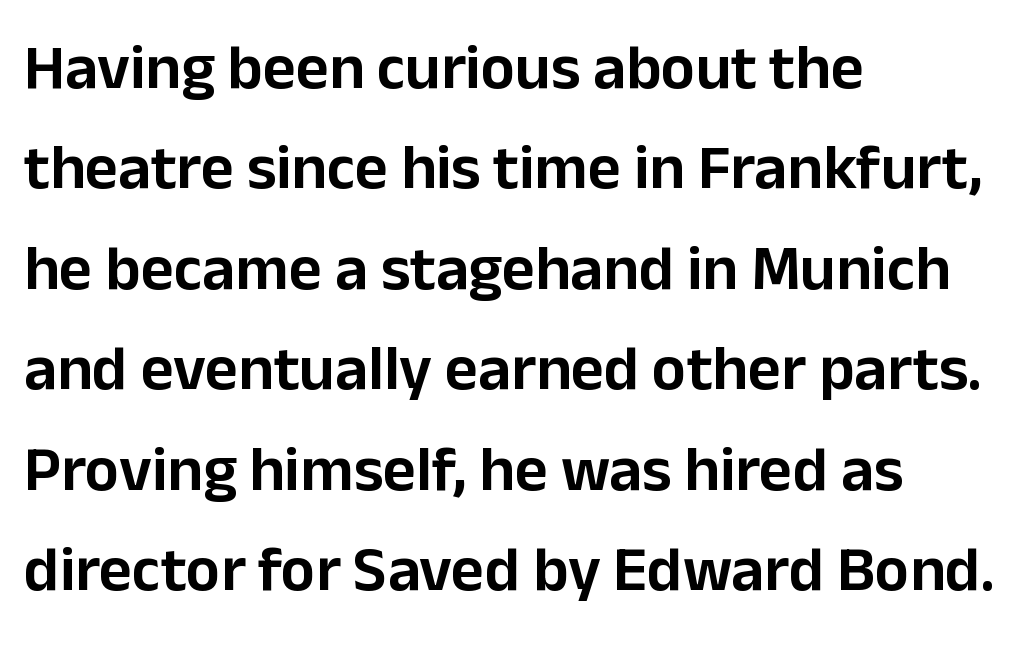
Q: Is the text italic (slanted)? A: No, it is upright.
Q: Is the typeface a serif or a sans-serif typeface? A: Sans-serif.
Q: Is the text underlined? A: No.
Q: How is the paragraph aligned? A: Left-aligned.
Q: Is the spacing between letters normal or unusually wide? A: Normal.
Q: Is the spacing between lines tight, normal or loose? A: Normal.
Q: Width (condensed, normal, or wide)? A: Normal.
Q: Stroke contrast? A: Low.
Q: x-height? A: Medium.
Q: Monospaced? A: No.
